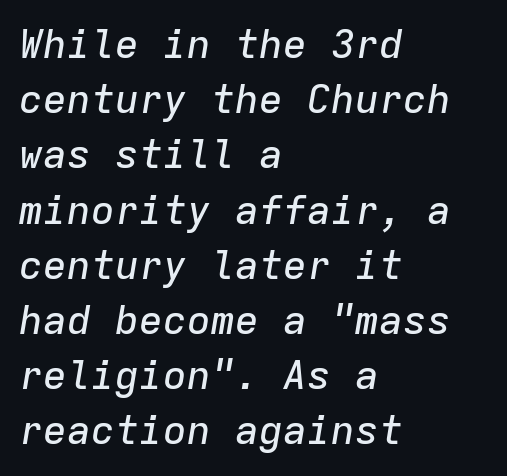
Visually the block forms a straight wall on the left and a jagged coastline on the right. This sample keeps an unexceptional amount of space between lines. The axis of the letterforms is tilted away from vertical. Think of a typewriter: that constant character pitch is what you see here.
